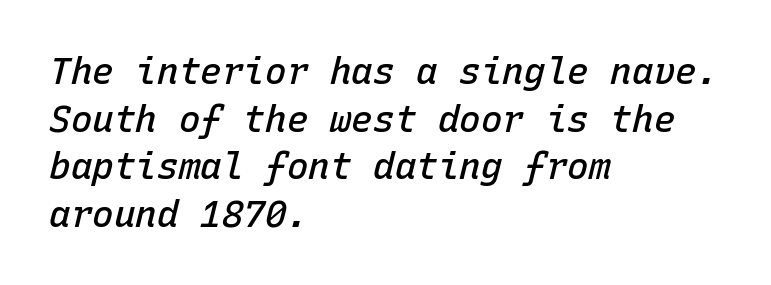
{"italic": "yes", "lean": "right", "slant_degrees": 15, "bold": "semi", "weight": "semibold", "width": "normal", "stroke_contrast": "low", "x_height": "medium", "monospaced": "yes", "underline": "no", "align": "left", "line_spacing": "normal", "line_spacing_ratio": 1.32, "letter_spacing": "normal", "letter_spacing_em": 0.0, "glyph_px": 36}
